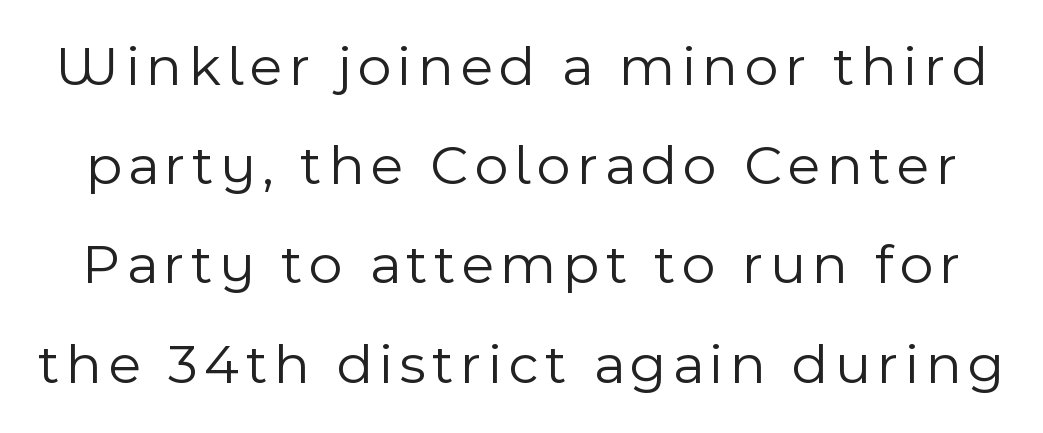
Q: Is the text bold? A: No.
Q: Is the text italic (slanted)? A: No, it is upright.
Q: Is the typeface a serif or a sans-serif typeface? A: Sans-serif.
Q: Is the text underlined? A: No.
Q: Width (condensed, normal, or wide)? A: Normal.
Q: x-height? A: Medium.
Q: Monospaced? A: No.
